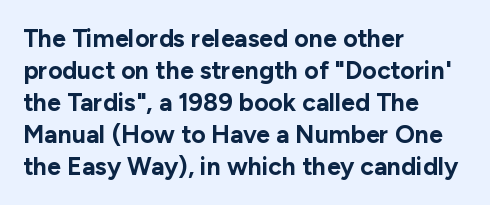
The image shows 25 px bold type, upright; set left-aligned, normal line spacing (1.28x), normal letter spacing, not underlined.
